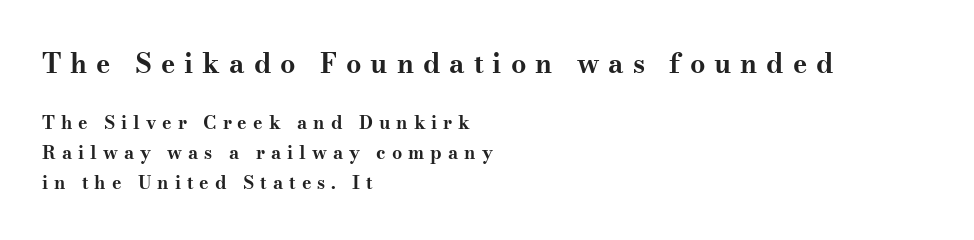
Q: Is the text bold? A: Yes.
Q: Is the text italic (slanted)? A: No, it is upright.
Q: Is the text underlined? A: No.
Q: How is the paragraph aligned? A: Left-aligned.
Q: Is the spacing between letters normal or unusually wide? A: Unusually wide.
Q: Is the spacing between lines tight, normal or loose? A: Normal.
Q: Which block of text is set in a larger size, the first (top) or the second (bottom)? A: The first (top) one.
